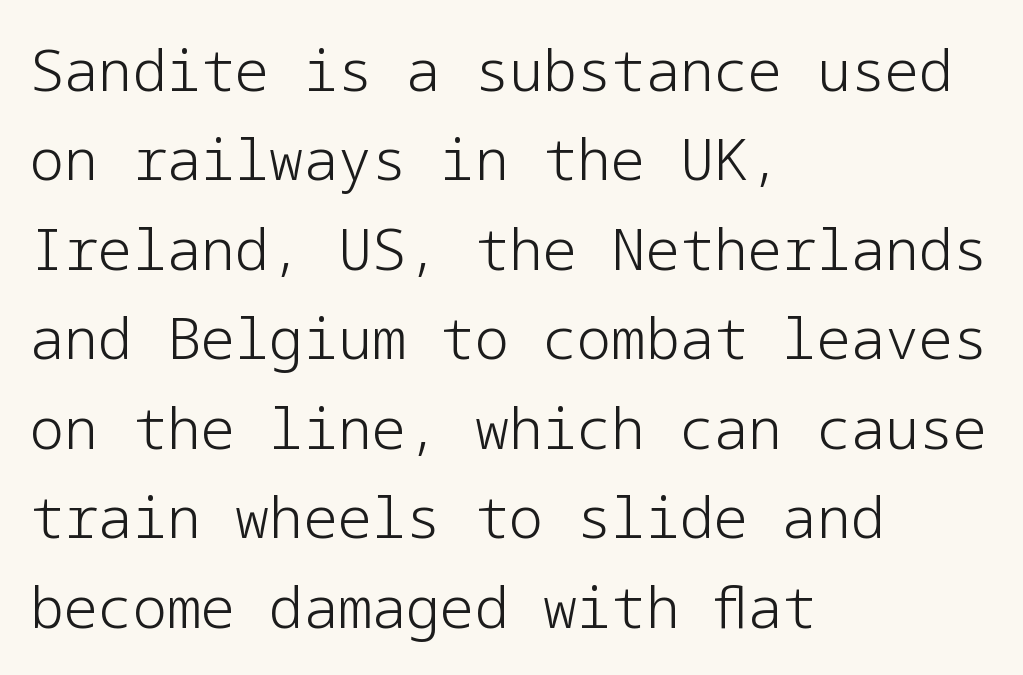
Short and long lines alike share a common starting point at left. Interline gaps are of average width in this sample. Is the type heavy? It reads as light-to-regular instead. Examine the stroke ends and you'll find no serifs. Each word holds together tightly as a unit, with standard inter-letter gaps.
